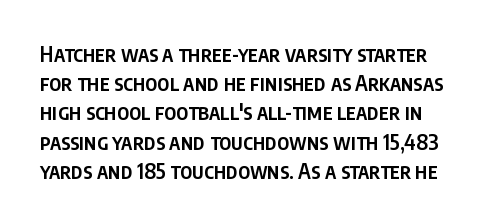
{"italic": "no", "bold": "semi", "underline": "no", "line_spacing": "normal", "line_spacing_ratio": 1.39, "letter_spacing": "normal", "letter_spacing_em": 0.0, "glyph_px": 21}
